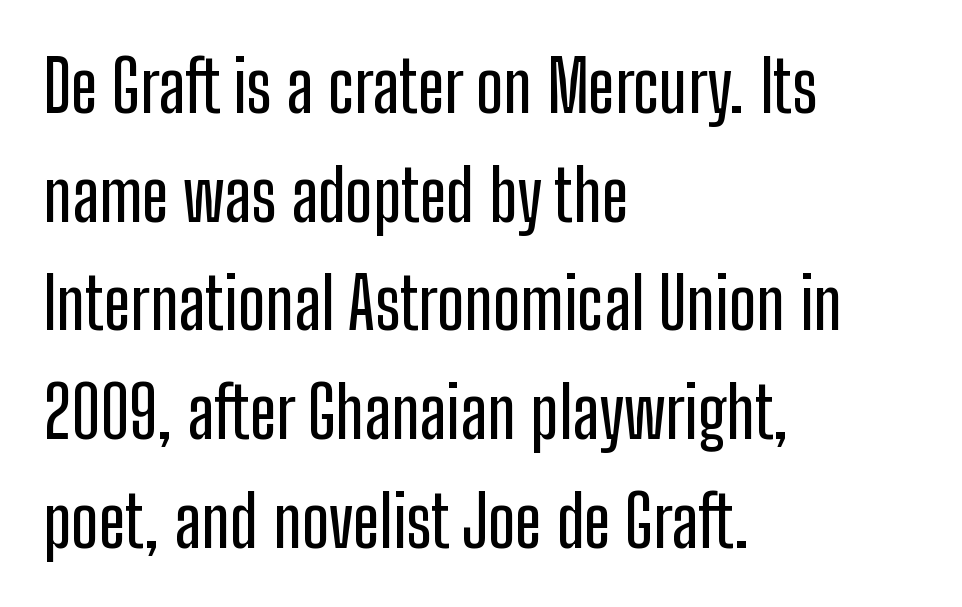
The image shows 71 px condensed sans-serif type, upright; set left-aligned, normal line spacing (1.53x), normal letter spacing, not underlined; low stroke contrast and a medium x-height.
